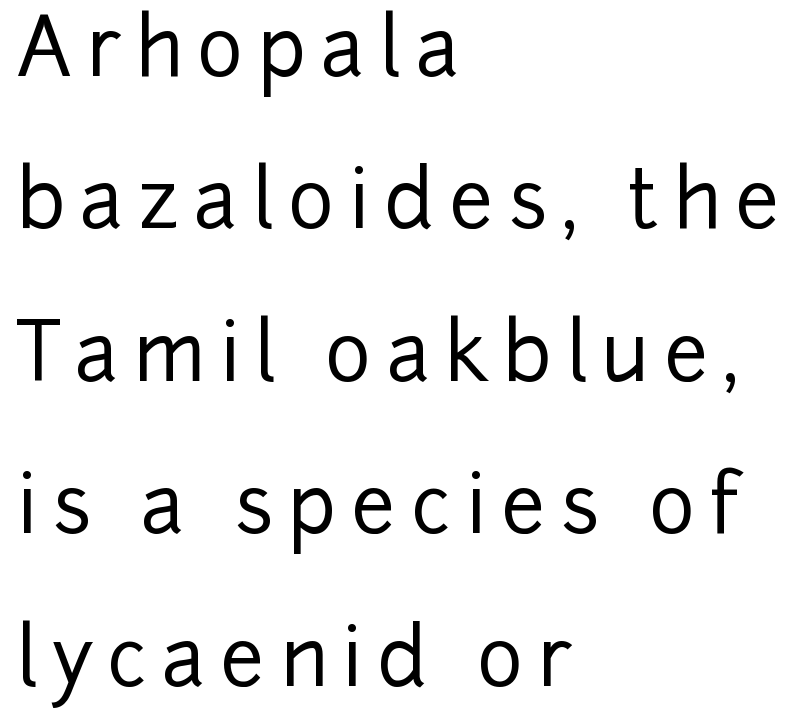
Serif or sans? Sans — the stroke terminals are bare. Leading: increased. Do the characters align in a grid? No, the font is proportional. Every stem runs plumb, perpendicular to the baseline.
